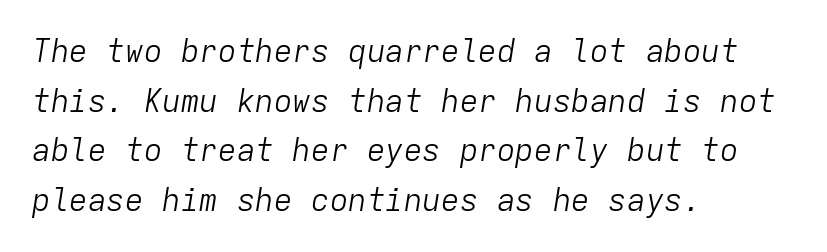
Each word holds together tightly as a unit, with standard inter-letter gaps. Notice how descenders clear the ascenders below comfortably — that's standard leading. Decoration check: the copy has no underline. The text carries the slant typical of an italic or oblique font. Monospaced: the letters line up in strict vertical columns.
